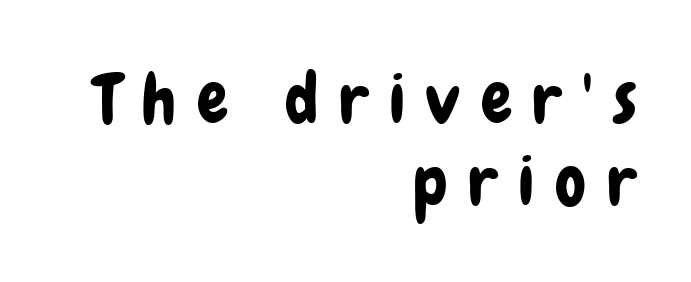
The image shows 69 px condensed sans-serif type, upright; set right-aligned, line spacing 1.19x, unusually wide letter spacing (+0.3 em), not underlined; low stroke contrast and a medium x-height.
